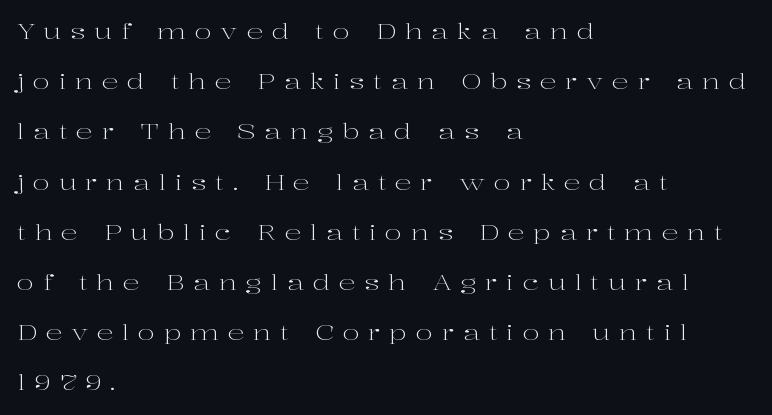
The image shows 21 px text type, upright; set left-aligned, loose line spacing (2.39x), unusually wide letter spacing (+0.41 em), not underlined.
